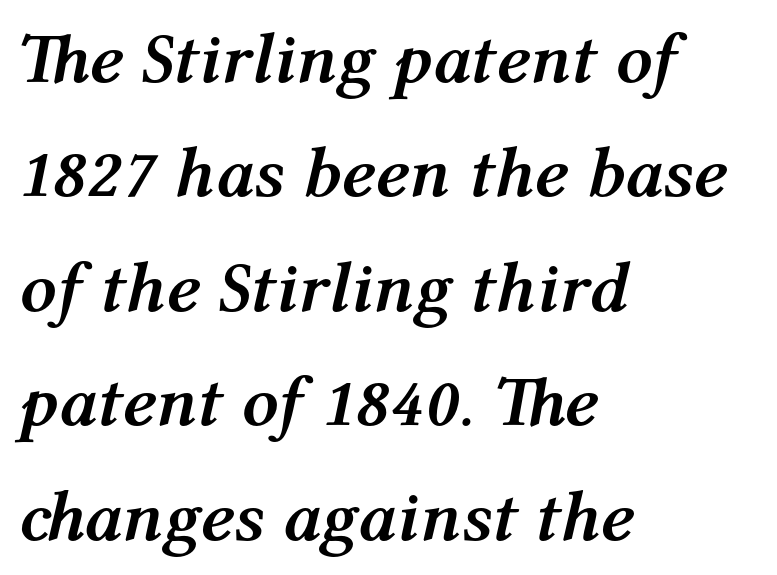
Q: Is the text bold? A: Yes.
Q: Is the text italic (slanted)? A: Yes, it leans right by about 12 degrees.
Q: Is the text underlined? A: No.
Q: How is the paragraph aligned? A: Left-aligned.
Q: Is the spacing between letters normal or unusually wide? A: Normal.
Q: Is the spacing between lines tight, normal or loose? A: Normal.
Q: Width (condensed, normal, or wide)? A: Normal.
Q: Stroke contrast? A: Medium.
Q: x-height? A: Medium.
Q: Monospaced? A: No.
